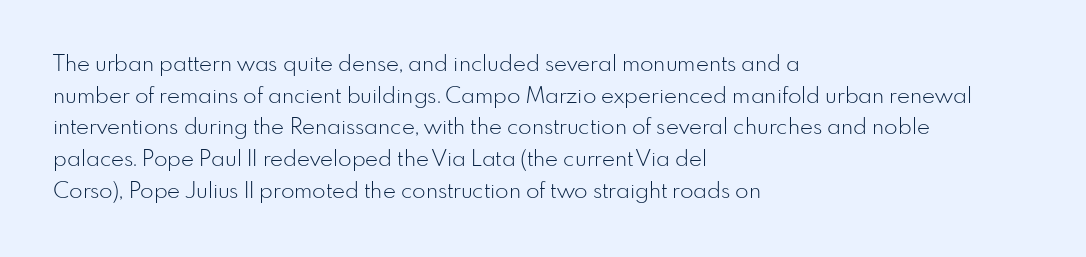
{"italic": "no", "bold": "no", "underline": "no", "align": "left", "line_spacing": "normal", "line_spacing_ratio": 1.44, "letter_spacing": "normal", "letter_spacing_em": 0.0, "glyph_px": 22}
